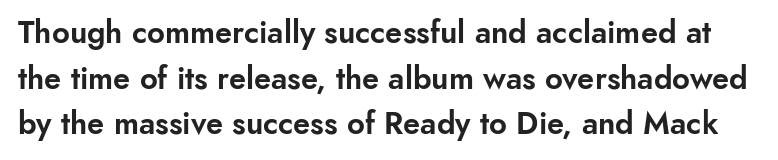
The image shows 31 px sans-serif type, upright; set normal line spacing (1.47x), normal letter spacing, not underlined; low stroke contrast and a small x-height.
